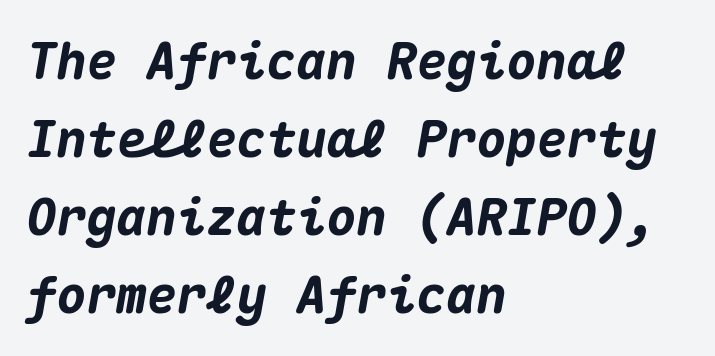
Q: Is the text bold? A: Yes.
Q: Is the text italic (slanted)? A: Yes, it leans right by about 10 degrees.
Q: Is the text underlined? A: No.
Q: How is the paragraph aligned? A: Left-aligned.
Q: Is the spacing between letters normal or unusually wide? A: Normal.
Q: Is the spacing between lines tight, normal or loose? A: Normal.
Q: Width (condensed, normal, or wide)? A: Normal.
Q: Stroke contrast? A: Medium.
Q: x-height? A: Medium.
Q: Monospaced? A: Yes.
